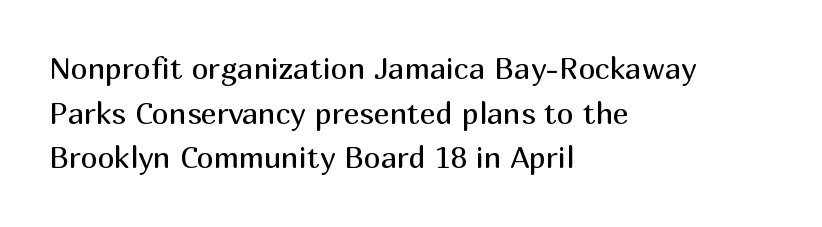
Font category for this specimen: sans-serif. These lines are set flush left with a ragged right edge. Vertical spacing — default. In terms of posture, this sample is upright. Note the varied advance widths — an 'i' is clearly narrower than an 'm'.
